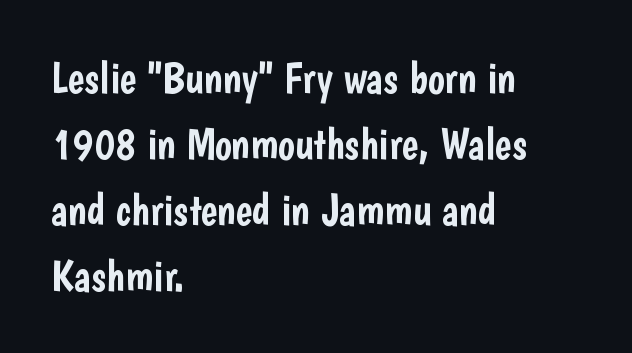
Q: Is the text italic (slanted)? A: No, it is upright.
Q: Is the typeface a serif or a sans-serif typeface? A: Sans-serif.
Q: Is the text underlined? A: No.
Q: How is the paragraph aligned? A: Left-aligned.
Q: Is the spacing between letters normal or unusually wide? A: Normal.
Q: Is the spacing between lines tight, normal or loose? A: Normal.
Q: Width (condensed, normal, or wide)? A: Condensed.
Q: Stroke contrast? A: Low.
Q: x-height? A: Medium.
Q: Monospaced? A: No.
